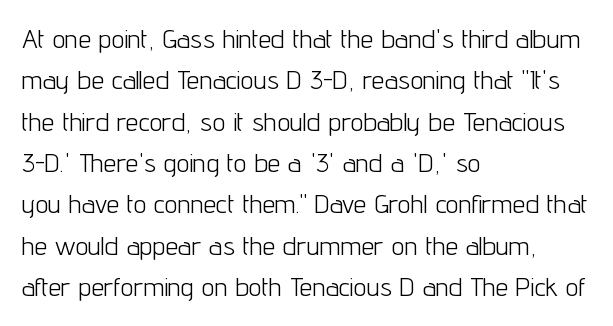
{"italic": "no", "bold": "no", "underline": "no", "align": "left", "line_spacing": "normal", "line_spacing_ratio": 1.59, "letter_spacing": "normal", "letter_spacing_em": 0.0, "glyph_px": 26}
